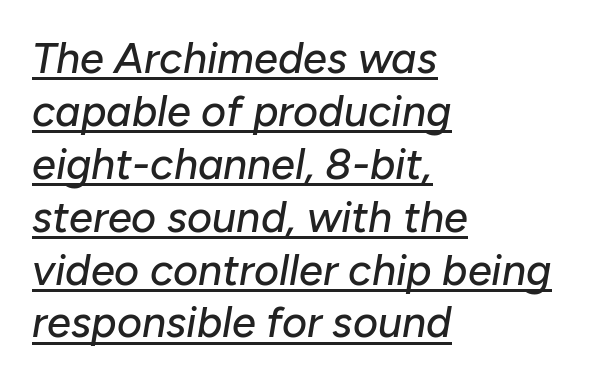
The image shows 43 px text type, italic (leaning right); set left-aligned, line spacing 1.23x, normal letter spacing, underlined; low stroke contrast and a medium x-height.
